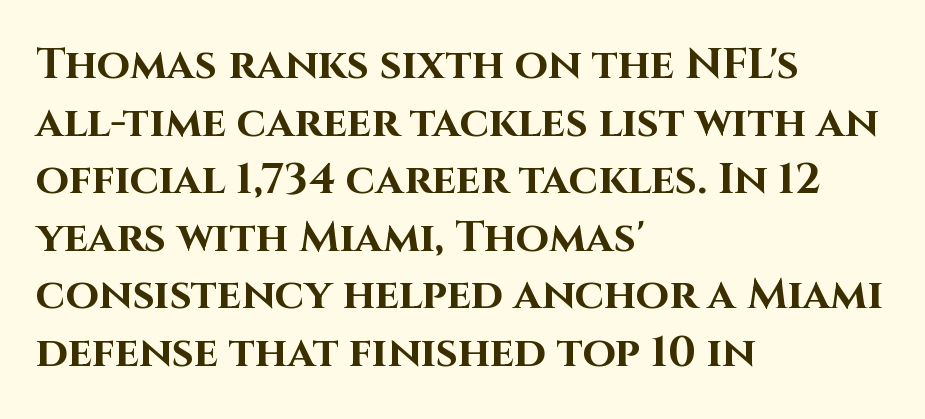
{"serif": "no", "italic": "no", "bold": "yes", "weight": "bold", "width": "normal", "stroke_contrast": "high", "x_height": "large", "monospaced": "no", "underline": "no", "align": "left", "line_spacing": "normal", "line_spacing_ratio": 1.34, "letter_spacing": "normal", "letter_spacing_em": 0.0, "glyph_px": 43}
